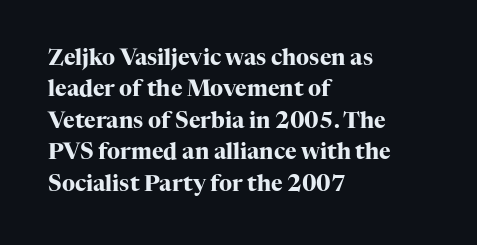
The image shows 22 px bold type, upright; set left-aligned, normal line spacing (1.43x), normal letter spacing, not underlined.
